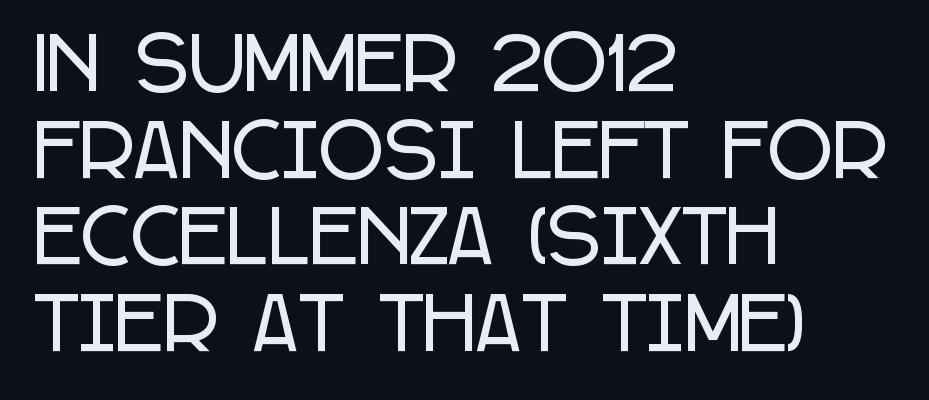
Q: Is the text italic (slanted)? A: No, it is upright.
Q: Is the typeface a serif or a sans-serif typeface? A: Sans-serif.
Q: Is the text underlined? A: No.
Q: How is the paragraph aligned? A: Left-aligned.
Q: Is the spacing between letters normal or unusually wide? A: Normal.
Q: Width (condensed, normal, or wide)? A: Condensed.
Q: Stroke contrast? A: Low.
Q: x-height? A: Large.
Q: Monospaced? A: No.
